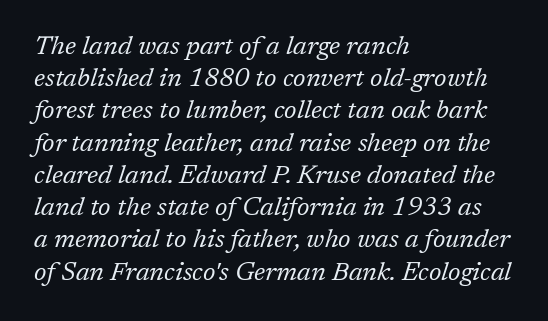
Q: Is the text bold? A: No.
Q: Is the text italic (slanted)? A: Yes, it leans right by about 17 degrees.
Q: Is the text underlined? A: No.
Q: How is the paragraph aligned? A: Left-aligned.
Q: Is the spacing between letters normal or unusually wide? A: Normal.
